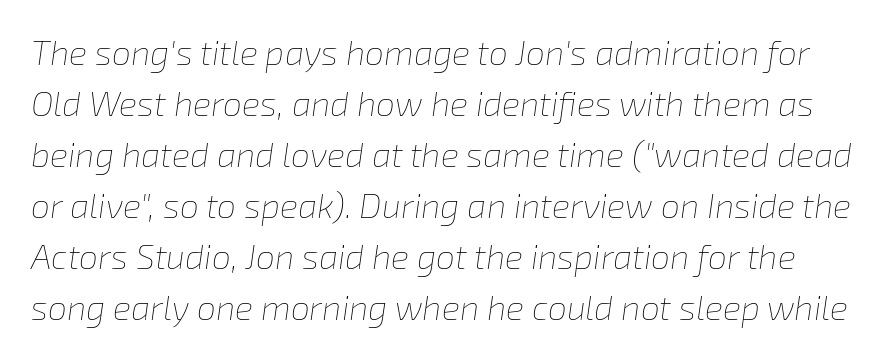
The image shows 34 px thin type, italic (leaning right); set normal line spacing (1.5x), normal letter spacing, not underlined; low stroke contrast and a medium x-height.
